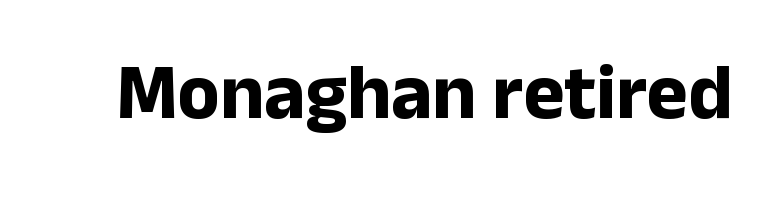
If you drew a line through each stem, it would be perfectly vertical. The line texture is even and compact thanks to regular tracking. Every letter is thick-stroked: bold, no question. Classification — sans serif.
